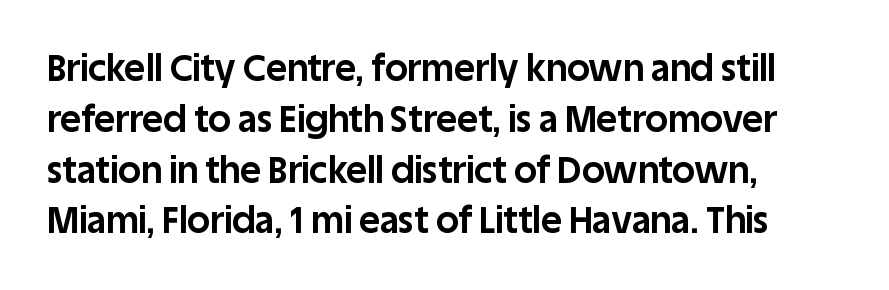
Q: Is the text bold? A: Yes.
Q: Is the text italic (slanted)? A: No, it is upright.
Q: Is the typeface a serif or a sans-serif typeface? A: Sans-serif.
Q: Is the text underlined? A: No.
Q: How is the paragraph aligned? A: Left-aligned.
Q: Is the spacing between letters normal or unusually wide? A: Normal.
Q: Is the spacing between lines tight, normal or loose? A: Normal.
Q: Width (condensed, normal, or wide)? A: Normal.
Q: Stroke contrast? A: Low.
Q: x-height? A: Large.
Q: Monospaced? A: No.
